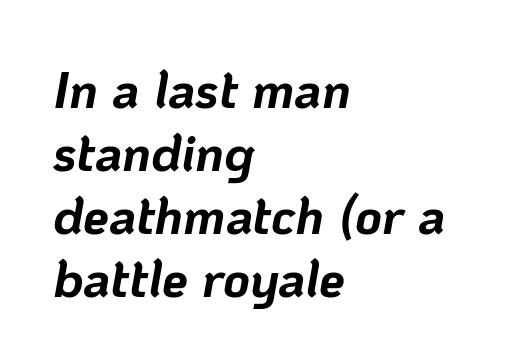
Plenty of ink on the page — the face is bold. Notice how the stems are inclined rather than vertical — that's the hallmark of italics. Tracking value appears to be zero — textbook default spacing. Only glyphs here, with clear space below each row.
